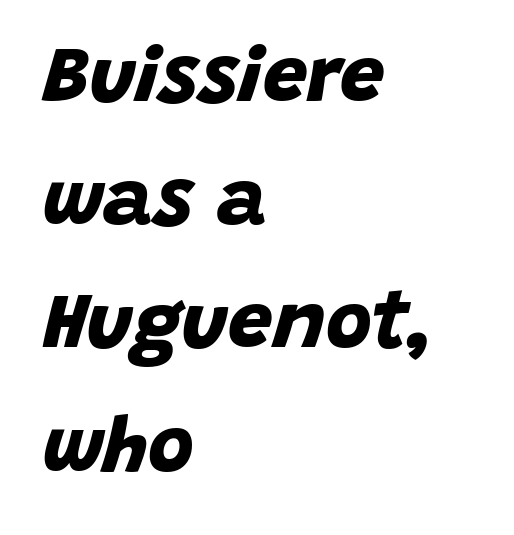
The image shows 79 px bold sans-serif type; set left-aligned, normal line spacing (1.56x), normal letter spacing, not underlined; low stroke contrast and a large x-height.
